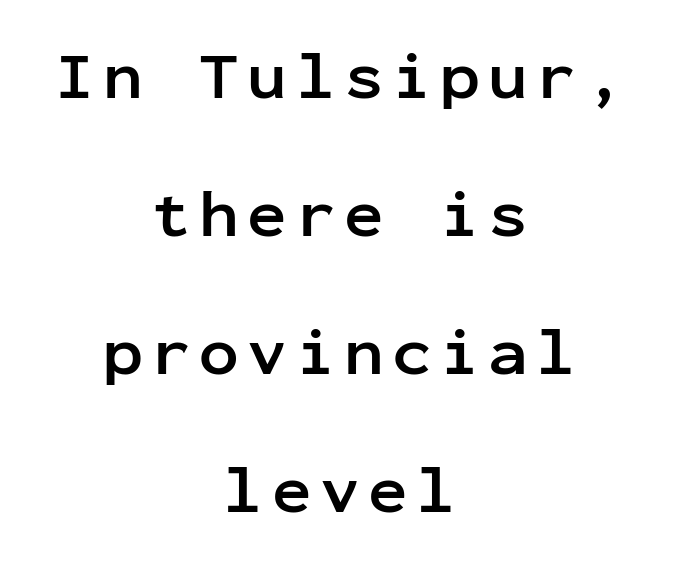
{"serif": "no", "italic": "no", "bold": "yes", "weight": "semibold", "width": "normal", "stroke_contrast": "low", "x_height": "medium", "monospaced": "yes", "underline": "no", "align": "center", "line_spacing": "loose", "line_spacing_ratio": 2.09, "glyph_px": 66}
